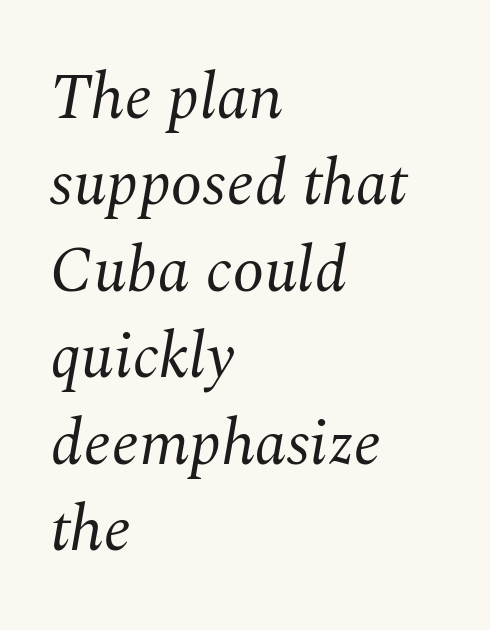
The image shows 64 px regular-weight serif type, italic (leaning right); set left-aligned, normal line spacing (1.35x), normal letter spacing, not underlined; medium stroke contrast and a medium x-height.
